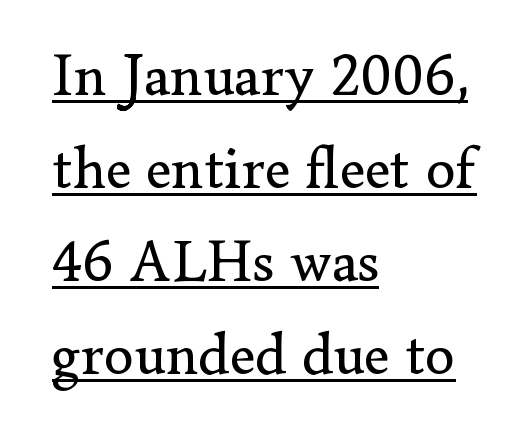
Q: Is the text bold? A: No.
Q: Is the text italic (slanted)? A: No, it is upright.
Q: Is the typeface a serif or a sans-serif typeface? A: Serif.
Q: Is the text underlined? A: Yes.
Q: How is the paragraph aligned? A: Left-aligned.
Q: Is the spacing between letters normal or unusually wide? A: Normal.
Q: Is the spacing between lines tight, normal or loose? A: Normal.
Q: Width (condensed, normal, or wide)? A: Normal.
Q: Stroke contrast? A: Low.
Q: x-height? A: Small.
Q: Monospaced? A: No.
